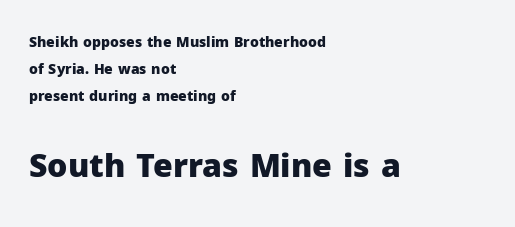
Q: Is the text bold? A: Yes.
Q: Is the text italic (slanted)? A: No, it is upright.
Q: Is the typeface a serif or a sans-serif typeface? A: Sans-serif.
Q: Is the text underlined? A: No.
Q: How is the paragraph aligned? A: Left-aligned.
Q: Is the spacing between letters normal or unusually wide? A: Normal.
Q: Is the spacing between lines tight, normal or loose? A: Loose.
Q: Which block of text is set in a larger size, the first (top) or the second (bottom)? A: The second (bottom) one.
Q: Width (condensed, normal, or wide)? A: Normal.
Q: Stroke contrast? A: Low.
Q: x-height? A: Medium.
Q: Monospaced? A: No.
